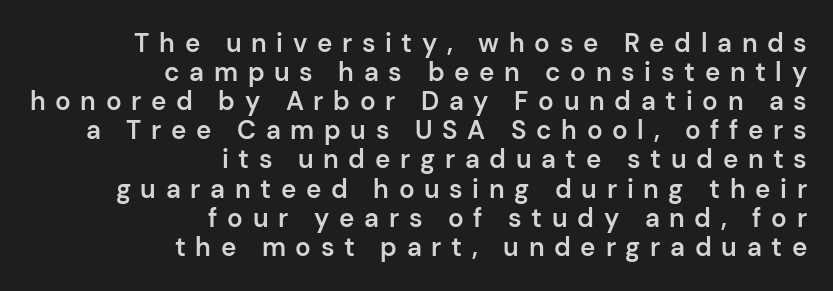
Q: Is the text bold? A: Semi-bold.
Q: Is the text italic (slanted)? A: No, it is upright.
Q: Is the text underlined? A: No.
Q: How is the paragraph aligned? A: Right-aligned.
Q: Is the spacing between letters normal or unusually wide? A: Unusually wide.
Q: Is the spacing between lines tight, normal or loose? A: Tight.
